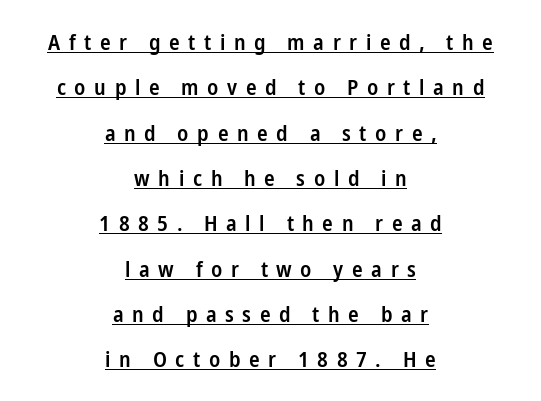
Q: Is the text bold? A: Semi-bold.
Q: Is the text italic (slanted)? A: No, it is upright.
Q: Is the text underlined? A: Yes.
Q: How is the paragraph aligned? A: Centered.
Q: Is the spacing between letters normal or unusually wide? A: Unusually wide.
Q: Is the spacing between lines tight, normal or loose? A: Loose.
